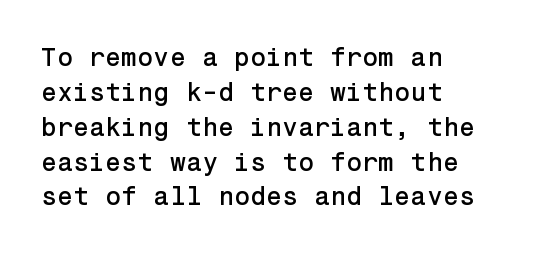
Q: Is the text italic (slanted)? A: No, it is upright.
Q: Is the text underlined? A: No.
Q: How is the paragraph aligned? A: Left-aligned.
Q: Is the spacing between letters normal or unusually wide? A: Normal.
Q: Is the spacing between lines tight, normal or loose? A: Normal.
